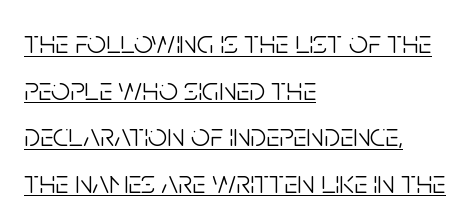
The image shows 33 px light, condensed sans-serif type, upright; set left-aligned, normal line spacing (1.41x), normal letter spacing, underlined; low stroke contrast and a large x-height.
